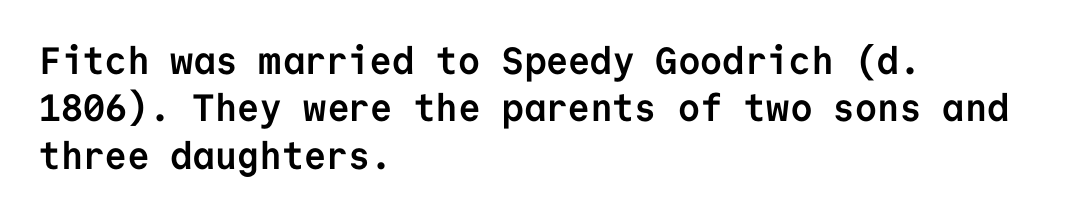
Letter spacing: default. Successive baselines arrive at the customary interval. These lines are set flush left with a ragged right edge. Quick note: not italic, upright.
